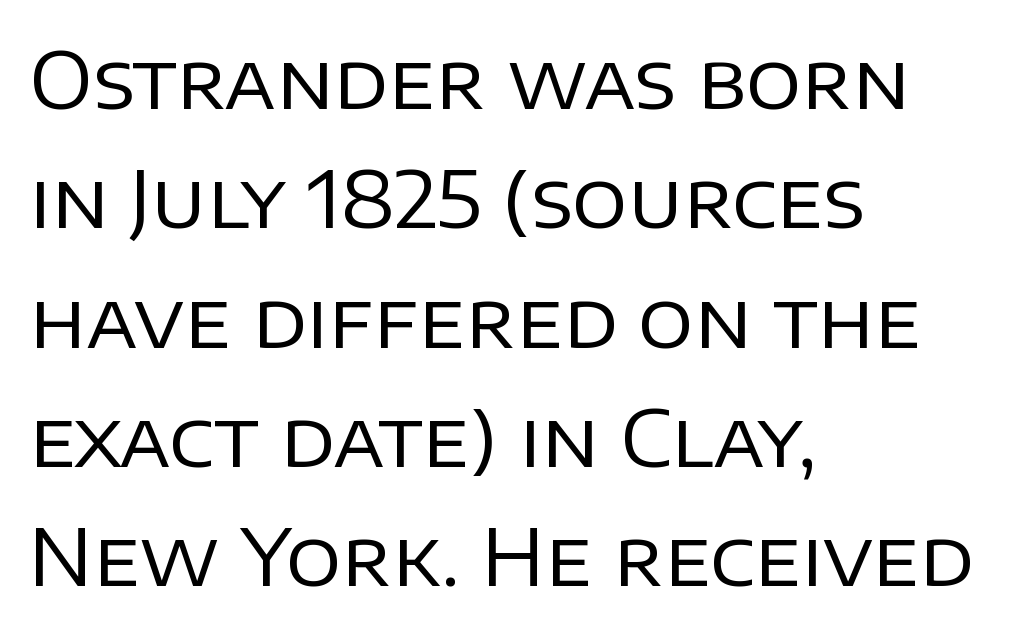
The image shows 77 px regular-weight sans-serif type, upright; set left-aligned, normal line spacing (1.55x), normal letter spacing, not underlined; low stroke contrast and a large x-height.
